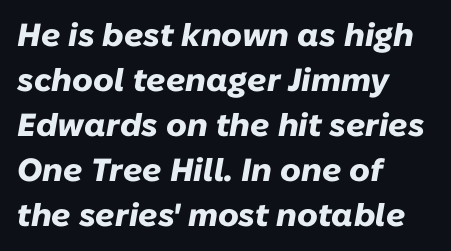
Q: Is the text bold? A: Yes.
Q: Is the text italic (slanted)? A: Yes, it leans right by about 10 degrees.
Q: Is the text underlined? A: No.
Q: How is the paragraph aligned? A: Left-aligned.
Q: Is the spacing between letters normal or unusually wide? A: Normal.
Q: Is the spacing between lines tight, normal or loose? A: Normal.
Q: Width (condensed, normal, or wide)? A: Normal.
Q: Stroke contrast? A: Low.
Q: x-height? A: Medium.
Q: Monospaced? A: No.
